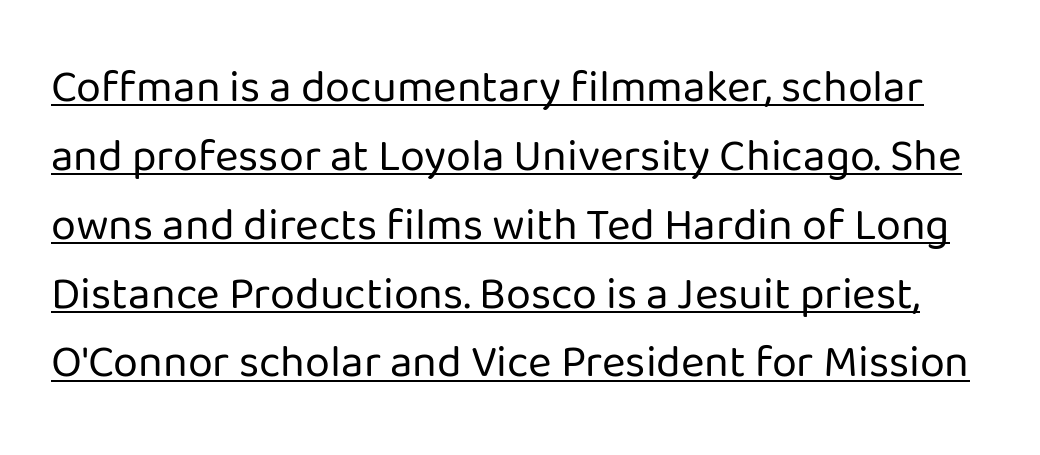
{"serif": "no", "italic": "no", "bold": "no", "weight": "regular", "width": "normal", "stroke_contrast": "low", "x_height": "medium", "monospaced": "no", "underline": "yes", "line_spacing": "normal", "line_spacing_ratio": 1.53, "letter_spacing": "normal", "letter_spacing_em": 0.0, "glyph_px": 45}
